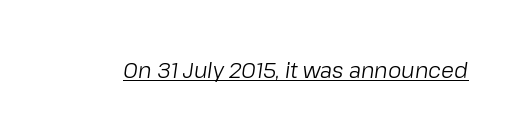
Q: Is the text bold? A: No.
Q: Is the text italic (slanted)? A: Yes, it leans right by about 8 degrees.
Q: Is the text underlined? A: Yes.
Q: Is the spacing between letters normal or unusually wide? A: Normal.
